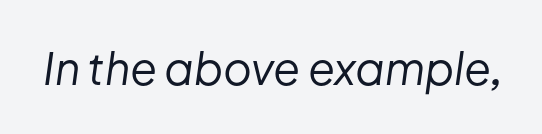
Glance below the letters and you will spot only blank space. Spacing verdict: proportional, widths tailored to each character. Nothing heavy about these letters — not bold at all. Honestly, the letter spacing is just normal — you wouldn't notice it. Characters are canted at an angle relative to the baseline's perpendicular.
